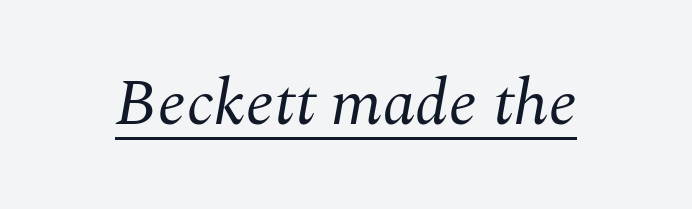
{"serif": "yes", "italic": "yes", "lean": "right", "slant_degrees": 10, "bold": "no", "weight": "regular", "width": "normal", "stroke_contrast": "medium", "x_height": "medium", "monospaced": "no", "underline": "yes", "letter_spacing": "normal", "letter_spacing_em": 0.0, "glyph_px": 66}
